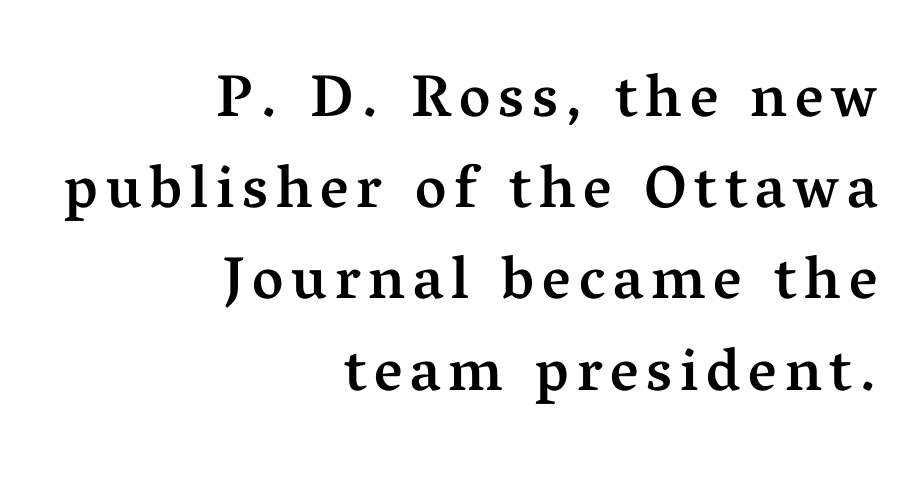
A typesetter would call this leading conventional body-copy spacing. The area under the type is left untouched. Classification — serif. These lines are rendered in a variable-pitch font. The sample has been set in demibold, a notch under bold. Designer's note — italics off, roman on.
